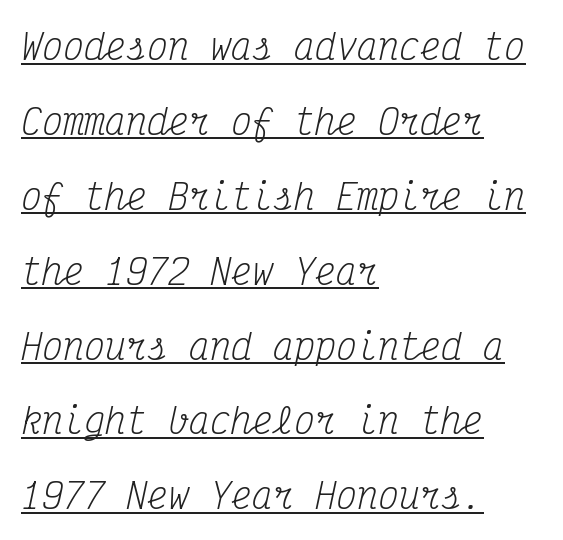
The image shows 35 px regular-weight, condensed serif type, italic (leaning right), monospaced; set left-aligned, loose line spacing (2.14x), normal letter spacing, underlined; medium stroke contrast and a medium x-height.
